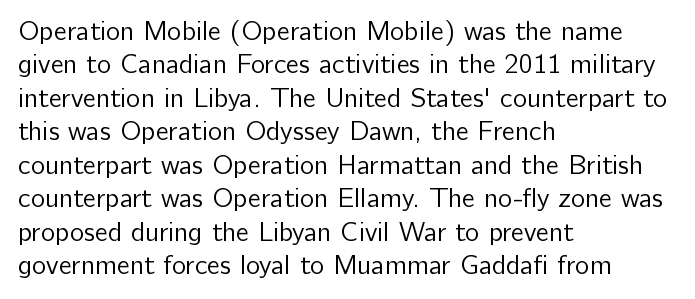
The image shows 27 px text type, upright; set left-aligned, line spacing 1.24x, normal letter spacing, not underlined.
